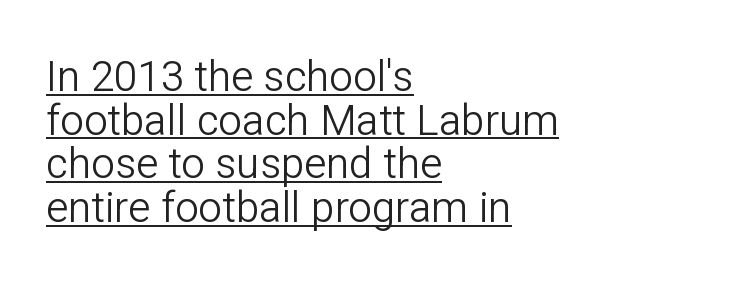
The image shows 42 px light sans-serif type, upright; set left-aligned, tight line spacing (1.04x), normal letter spacing, underlined; low stroke contrast and a medium x-height.
